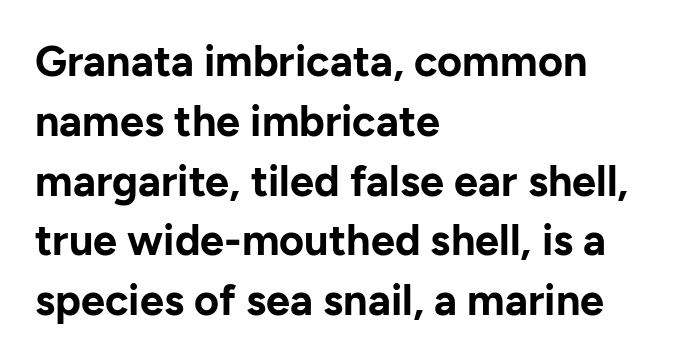
The image shows 43 px bold sans-serif type, upright; set left-aligned, normal line spacing (1.39x), normal letter spacing, not underlined; low stroke contrast and a medium x-height.
